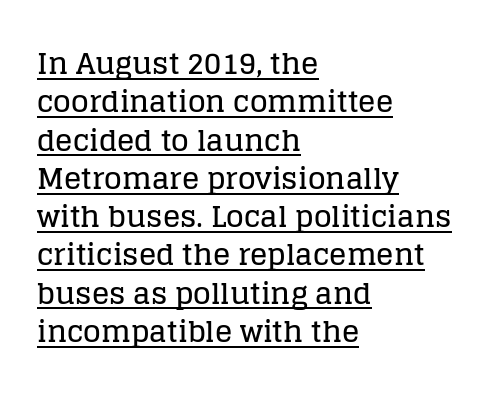
The image shows 29 px serif type, upright; set left-aligned, normal line spacing (1.32x), normal letter spacing, underlined; low stroke contrast and a large x-height.
